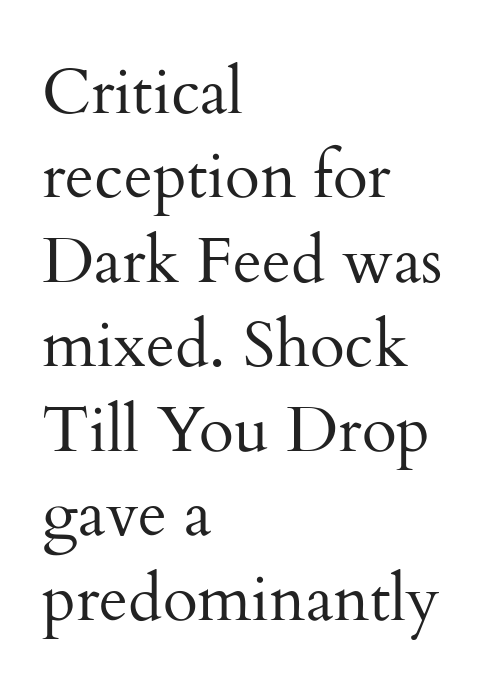
Q: Is the text bold? A: No.
Q: Is the text italic (slanted)? A: No, it is upright.
Q: Is the typeface a serif or a sans-serif typeface? A: Serif.
Q: Is the text underlined? A: No.
Q: How is the paragraph aligned? A: Left-aligned.
Q: Is the spacing between letters normal or unusually wide? A: Normal.
Q: Is the spacing between lines tight, normal or loose? A: Normal.
Q: Width (condensed, normal, or wide)? A: Normal.
Q: Stroke contrast? A: Medium.
Q: x-height? A: Small.
Q: Monospaced? A: No.
